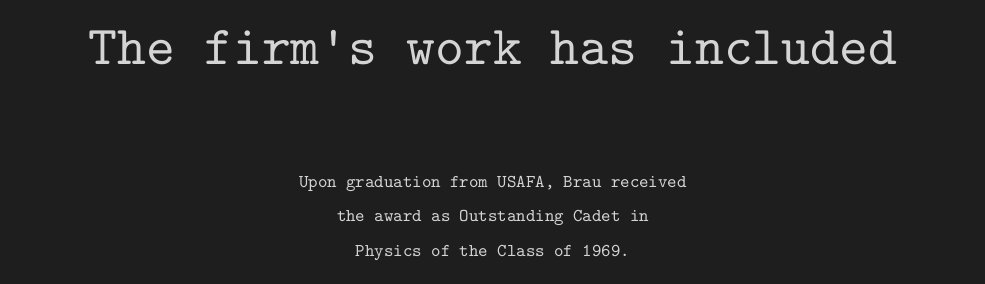
Q: Is the text italic (slanted)? A: No, it is upright.
Q: Is the typeface a serif or a sans-serif typeface? A: Serif.
Q: Is the text underlined? A: No.
Q: How is the paragraph aligned? A: Centered.
Q: Is the spacing between letters normal or unusually wide? A: Normal.
Q: Is the spacing between lines tight, normal or loose? A: Loose.
Q: Which block of text is set in a larger size, the first (top) or the second (bottom)? A: The first (top) one.
Q: Width (condensed, normal, or wide)? A: Normal.
Q: Stroke contrast? A: Low.
Q: x-height? A: Medium.
Q: Monospaced? A: Yes.
